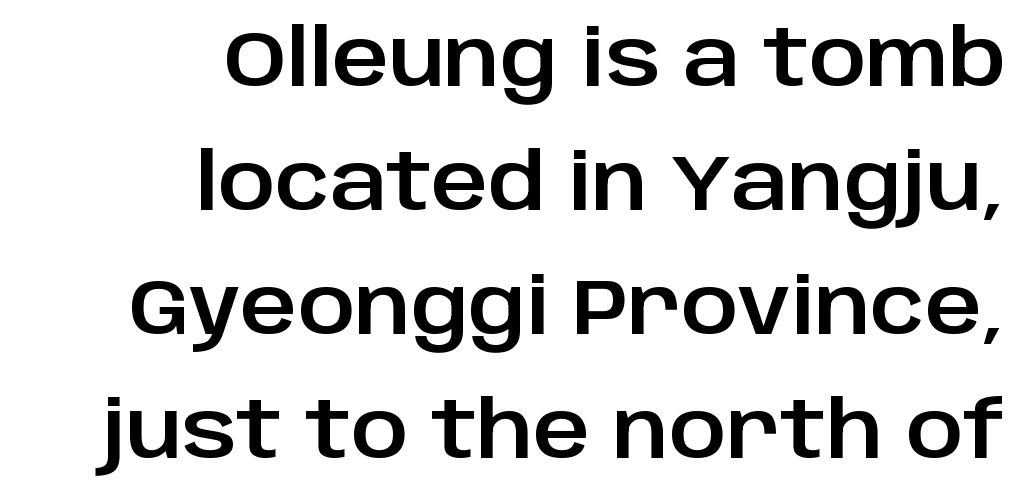
Q: Is the text italic (slanted)? A: No, it is upright.
Q: Is the typeface a serif or a sans-serif typeface? A: Sans-serif.
Q: Is the text underlined? A: No.
Q: How is the paragraph aligned? A: Right-aligned.
Q: Is the spacing between letters normal or unusually wide? A: Normal.
Q: Is the spacing between lines tight, normal or loose? A: Normal.
Q: Width (condensed, normal, or wide)? A: Normal.
Q: Stroke contrast? A: Low.
Q: x-height? A: Large.
Q: Monospaced? A: No.
